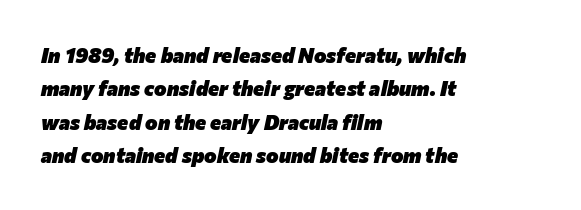
The image shows 21 px bold type, italic (leaning right); set left-aligned, normal line spacing (1.59x), normal letter spacing, not underlined.
